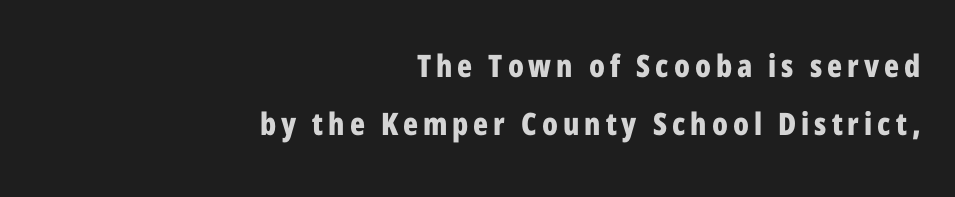
Compared with an ordinary text face, these strokes are far heavier — a full bold. This sample uses an upright cut, with every glyph sitting square on the baseline. Note the varied advance widths — an 'i' is clearly narrower than an 'm'. This rendering uses right alignment, leaving the left contour irregular. Does the type have serifs? No, each stem ends abruptly. Just letters on the line, the space beneath them empty.
